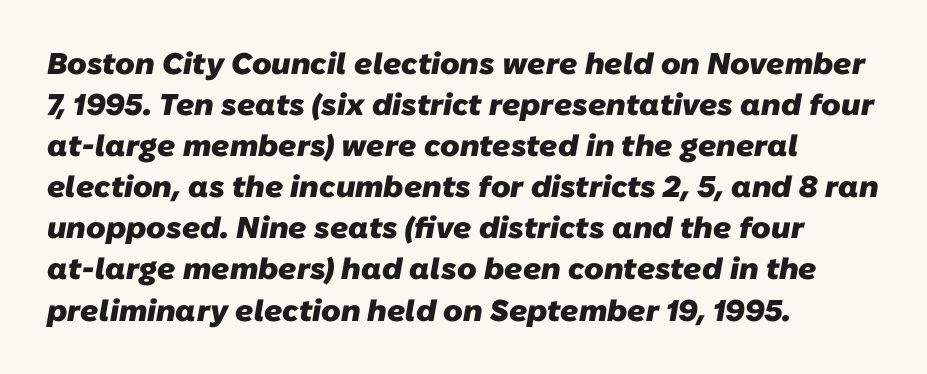
{"serif": "no", "bold": "yes", "weight": "heavy", "width": "normal", "stroke_contrast": "low", "x_height": "medium", "monospaced": "no", "underline": "no", "align": "left", "line_spacing": "normal", "line_spacing_ratio": 1.37, "letter_spacing": "normal", "letter_spacing_em": 0.0, "glyph_px": 30}
